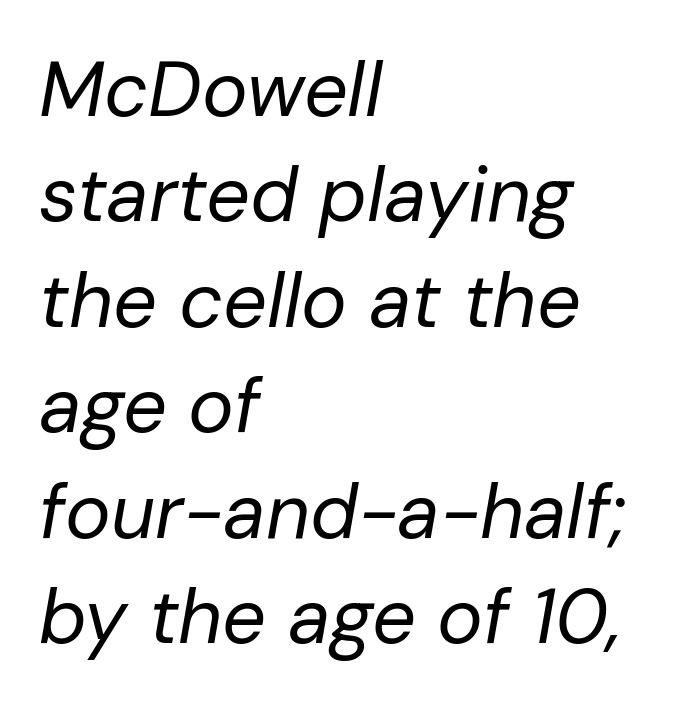
Q: Is the text bold? A: No.
Q: Is the text italic (slanted)? A: Yes, it leans right by about 10 degrees.
Q: Is the text underlined? A: No.
Q: How is the paragraph aligned? A: Left-aligned.
Q: Is the spacing between letters normal or unusually wide? A: Normal.
Q: Is the spacing between lines tight, normal or loose? A: Normal.
Q: Width (condensed, normal, or wide)? A: Normal.
Q: Stroke contrast? A: Low.
Q: x-height? A: Medium.
Q: Monospaced? A: No.
